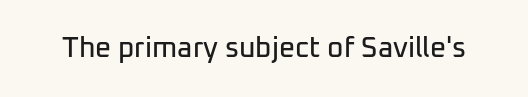
The image shows 28 px sans-serif type, upright; set normal letter spacing, not underlined; low stroke contrast and a medium x-height.
